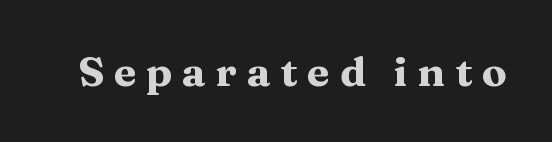
Each letter keeps its own natural width here, so spacing adapts to shape. These lines were composed using upright roman letters. Set as a true bold cut, around the 700 mark. The font family rendered here belongs to the serif group. Lines of text with bare space underneath.
